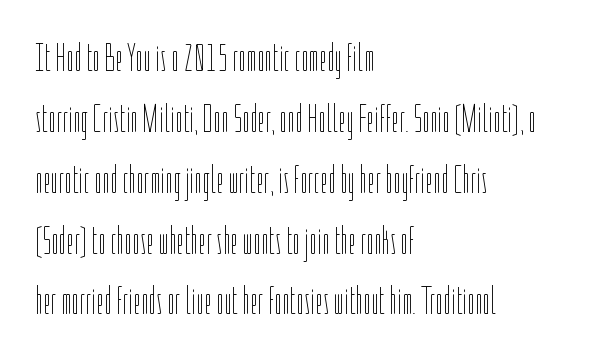
{"italic": "no", "bold": "no", "weight": "thin", "width": "condensed", "stroke_contrast": "low", "x_height": "medium", "monospaced": "no", "underline": "no", "align": "left", "line_spacing": "normal", "line_spacing_ratio": 1.56, "letter_spacing": "normal", "letter_spacing_em": 0.0, "glyph_px": 39}
